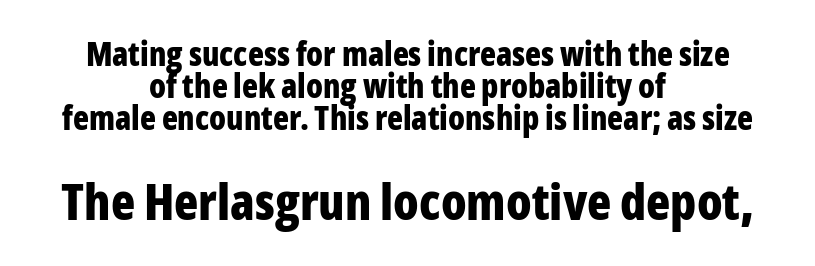
What stands out about the letter spacing? Nothing — it is the standard amount. The paragraph shown floats in the horizontal middle. Line spacing here is tight. Is this a fixed-width face? No — the glyphs have proportional, varying widths. The typography opts for an upright posture over an oblique one.
